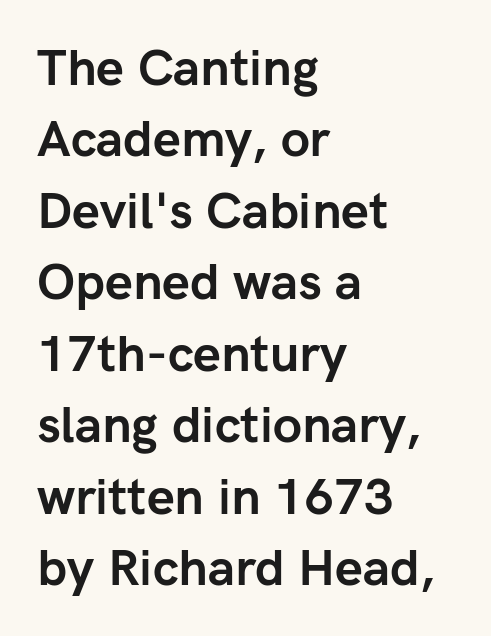
The rendering uses a moderate line-height, typical for paragraphs. The letters sit at their default tracking, neither squeezed nor spread. Beneath every word, the page is bare. Do the characters align in a grid? No, the font is proportional. The type family on display is of the sans-serif kind.
